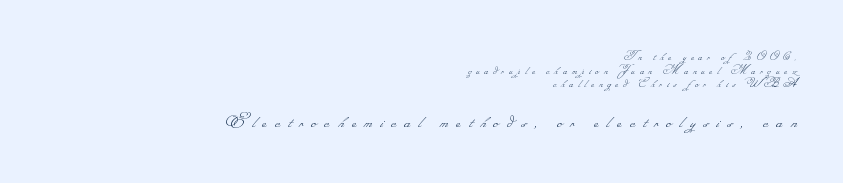
{"bold": "no", "underline": "no", "align": "right", "line_spacing": "tight", "line_spacing_ratio": 0.98, "letter_spacing": "wide", "letter_spacing_em": 0.36, "larger_block": "second", "size_ratio": 1.64, "glyph_px": 23}
